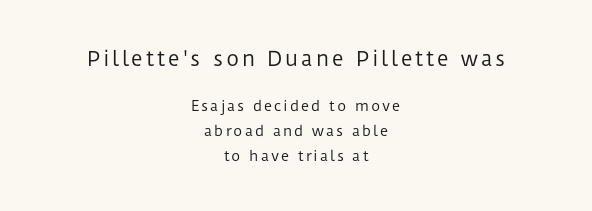
The image shows 20 px text type, upright; set centered, line spacing 1.77x, not underlined; the first (top) block is 1.43x larger.
